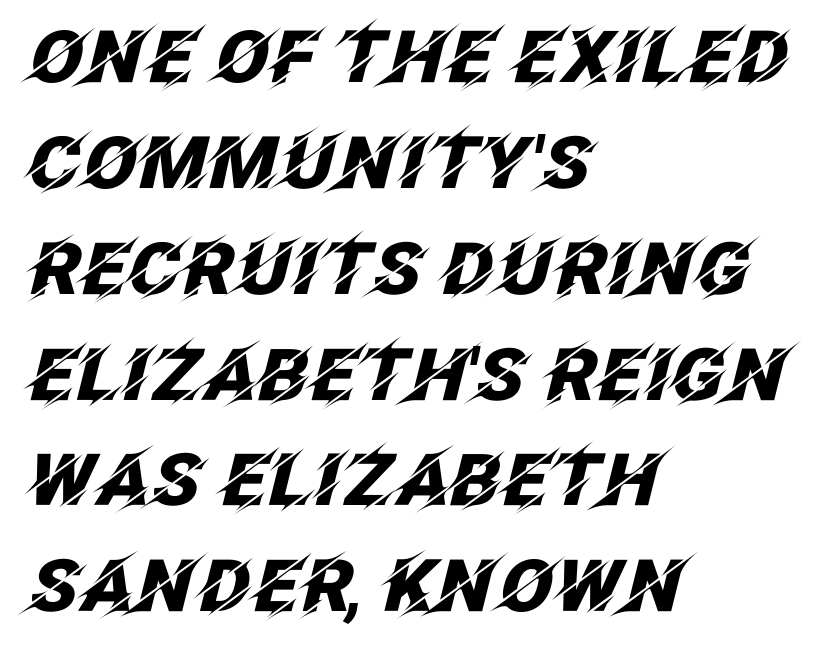
Students, observe: this is what conventionally led text looks like. No extra tracking has been applied to these lines. The glyphs look as if they've been sheared to an angle. Plain, unruled lines of type.
